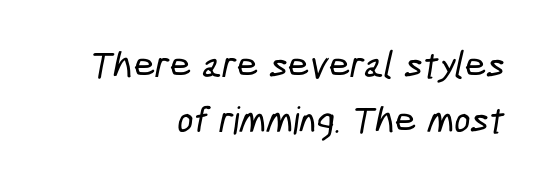
Q: Is the typeface a serif or a sans-serif typeface? A: Sans-serif.
Q: Is the text underlined? A: No.
Q: How is the paragraph aligned? A: Right-aligned.
Q: Is the spacing between letters normal or unusually wide? A: Normal.
Q: Is the spacing between lines tight, normal or loose? A: Normal.
Q: Width (condensed, normal, or wide)? A: Condensed.
Q: Stroke contrast? A: Low.
Q: x-height? A: Medium.
Q: Monospaced? A: No.
